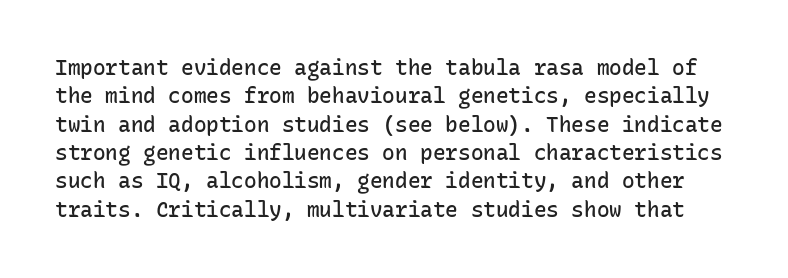
The image shows 21 px text type, upright; set normal line spacing (1.35x), normal letter spacing, not underlined.
